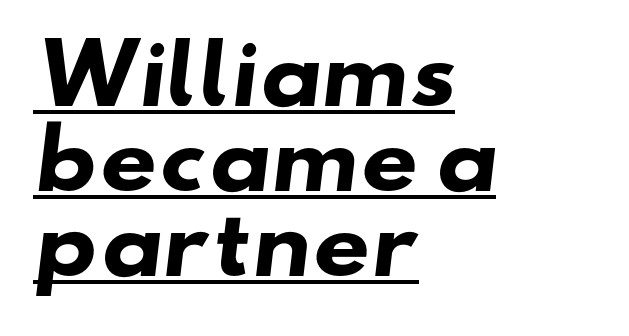
{"serif": "no", "bold": "yes", "weight": "heavy", "width": "wide", "stroke_contrast": "low", "x_height": "small", "monospaced": "no", "underline": "yes", "align": "left", "line_spacing": "tight", "line_spacing_ratio": 1.06, "letter_spacing": "normal", "letter_spacing_em": 0.0, "glyph_px": 80}
